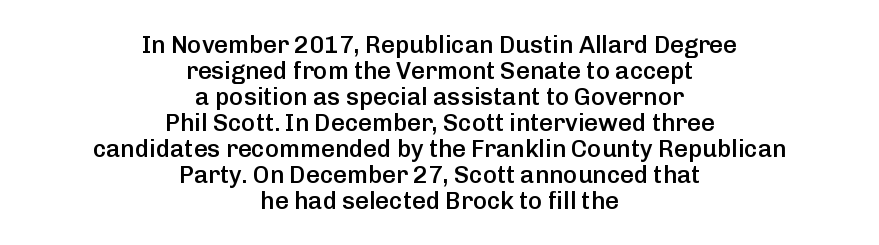
A fair bit of extra ink — the face is semibold, not bold. Is the block centered? Yes — each line is placed symmetrically about the middle. Plain, unruled lines of type. Is the letter spacing exaggerated? No — it looks like the ordinary default. Ordinary non-slanted type is in use. Line spacing here is tight.
